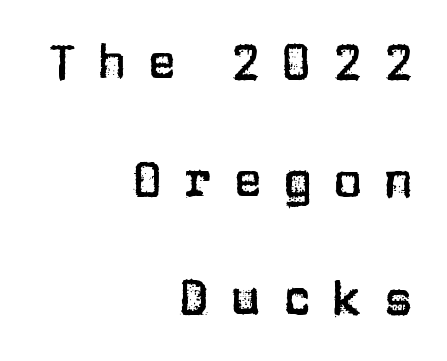
{"serif": "no", "italic": "no", "width": "normal", "stroke_contrast": "low", "x_height": "large", "monospaced": "no", "underline": "no", "align": "right", "line_spacing": "loose", "line_spacing_ratio": 2.46, "letter_spacing": "wide", "letter_spacing_em": 0.44, "glyph_px": 48}
